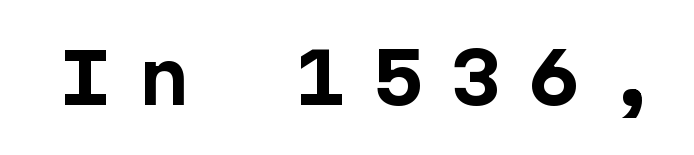
{"serif": "no", "italic": "no", "bold": "yes", "weight": "bold", "width": "normal", "stroke_contrast": "low", "x_height": "medium", "underline": "no", "letter_spacing": "wide", "letter_spacing_em": 0.38, "glyph_px": 69}
